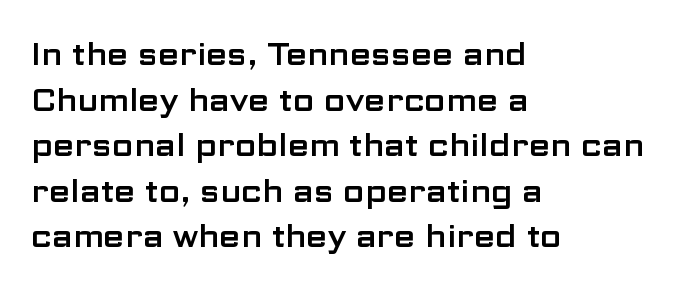
Rendered with straight, roman letterforms. The rendering keeps characters at their native spacing. The paragraph has a hard left edge and a soft right edge. Grotesque or geometric, the face here clearly has no serifs. In terms of leading, this rendering sits right in the middle.
